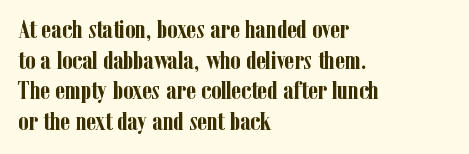
Q: Is the text bold? A: Yes.
Q: Is the text italic (slanted)? A: No, it is upright.
Q: Is the text underlined? A: No.
Q: How is the paragraph aligned? A: Left-aligned.
Q: Is the spacing between letters normal or unusually wide? A: Normal.
